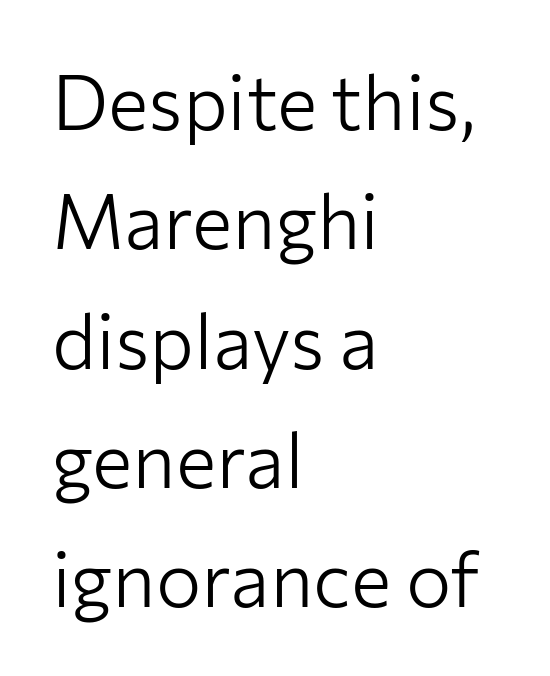
Compared with typical body copy, the letter spacing here is the same. This is sans-serif lettering, the kind often seen on screens and signage. Evenly set lines give the paragraph a standard silhouette. Weight: regular or lighter.
